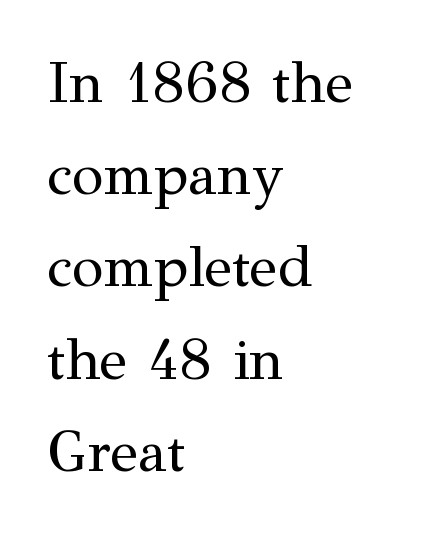
The type is set solid horizontally, with unmodified tracking. Classification — serif. Each new line begins a customary step beneath the previous one. Line starts are locked; line ends wander. The letters look calm and open, with moderate or lighter stems. Spacing verdict: proportional, widths tailored to each character.
